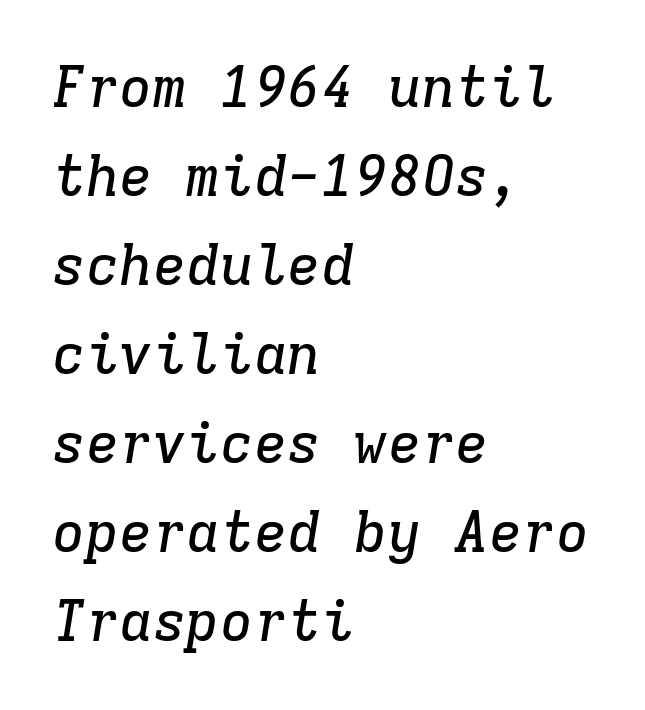
Q: Is the text italic (slanted)? A: Yes, it leans right by about 9 degrees.
Q: Is the typeface a serif or a sans-serif typeface? A: Serif.
Q: Is the text underlined? A: No.
Q: How is the paragraph aligned? A: Left-aligned.
Q: Is the spacing between letters normal or unusually wide? A: Normal.
Q: Is the spacing between lines tight, normal or loose? A: Normal.
Q: Width (condensed, normal, or wide)? A: Normal.
Q: Stroke contrast? A: Low.
Q: x-height? A: Medium.
Q: Monospaced? A: Yes.
